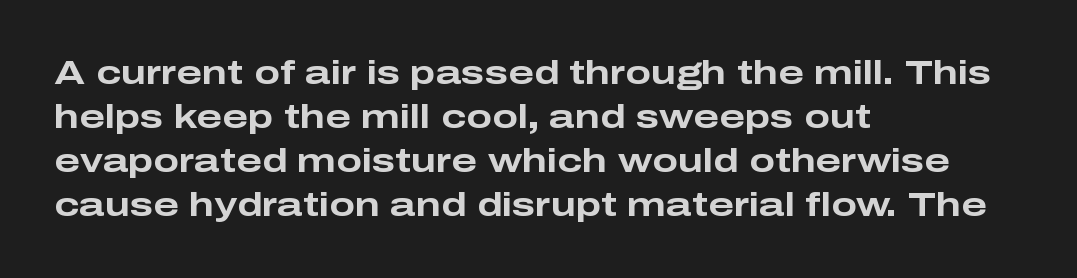
Q: Is the text bold? A: Yes.
Q: Is the text italic (slanted)? A: No, it is upright.
Q: Is the typeface a serif or a sans-serif typeface? A: Sans-serif.
Q: Is the text underlined? A: No.
Q: How is the paragraph aligned? A: Left-aligned.
Q: Is the spacing between letters normal or unusually wide? A: Normal.
Q: Is the spacing between lines tight, normal or loose? A: Normal.
Q: Width (condensed, normal, or wide)? A: Wide.
Q: Stroke contrast? A: Low.
Q: x-height? A: Medium.
Q: Monospaced? A: No.
